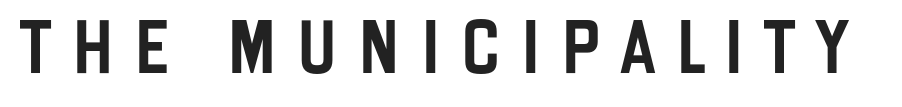
Q: Is the text italic (slanted)? A: No, it is upright.
Q: Is the typeface a serif or a sans-serif typeface? A: Sans-serif.
Q: Is the text underlined? A: No.
Q: Is the spacing between letters normal or unusually wide? A: Unusually wide.
Q: Width (condensed, normal, or wide)? A: Condensed.
Q: Stroke contrast? A: Low.
Q: x-height? A: Large.
Q: Monospaced? A: No.
